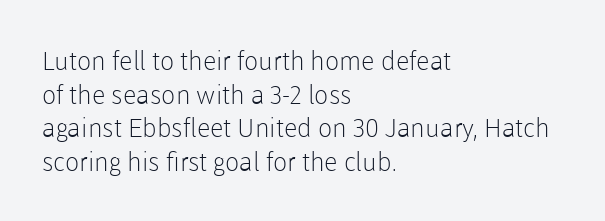
The image shows 26 px text type, upright; set left-aligned, normal line spacing (1.29x), normal letter spacing, not underlined.
